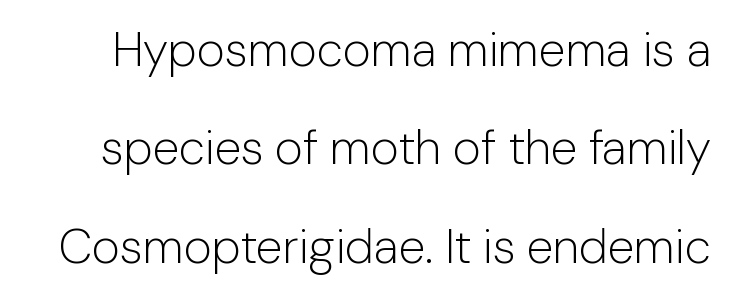
I'd call this a sans setting — the letters go barefoot. Between one letter and the next there's only the usual sliver of space. The line-height multiplier appears high, well above default. Every stem runs plumb, perpendicular to the baseline. Varying glyph widths throughout — classic text-font behaviour. Rule under the text: the space is simply empty.
